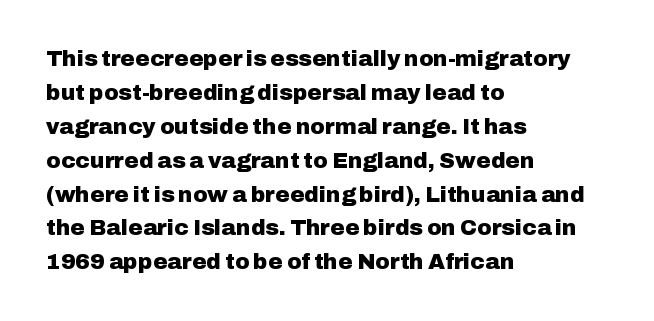
The lettering holds an erect, upright posture throughout. No word sits above an underline. Thick stems and heavy bowls — unmistakably bold. How are the letters spaced? Ordinarily, with no added tracking. Line beginnings align vertically; line endings do not.
